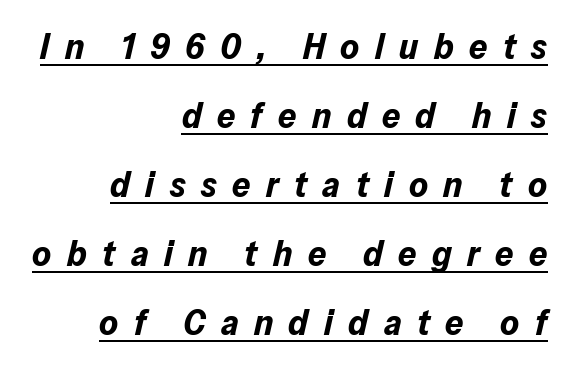
Beneath each row of characters lies a ruled line. Vertically, the passage feels expansive, rows floating well apart. The rendering applies a slant to the glyphs. The typesetting leans heavy: a genuine bold. The text block is weighted toward the right margin, trailing off unevenly leftward. Note the varied advance widths — an 'i' is clearly narrower than an 'm'.
